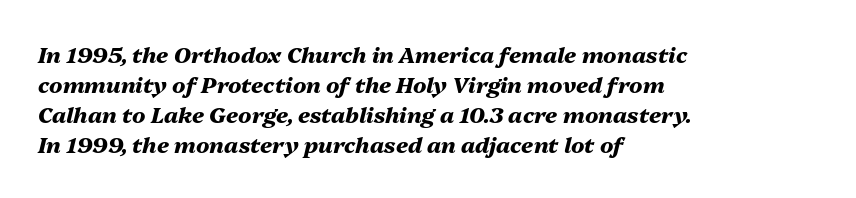
A dark, heavy texture on the line: the type is bold. Slanted lettering throughout. These lines sit exactly where default settings would place them. Students, note that the glyphs here touch the page at normal intervals.
